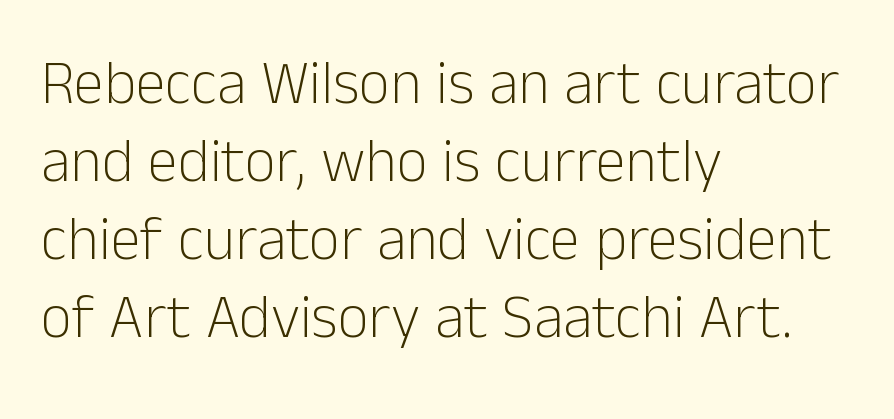
No feet cap the strokes, marking this as sans-serif type. Notice how the passage keeps a crisp vertical edge on the left only. Evenly set lines give the paragraph a standard silhouette. Character widths vary here, with narrow letters taking less room than wide ones. Any mark beneath the type? The region is blank. The gaps between neighbouring characters are ordinary and unremarkable.
